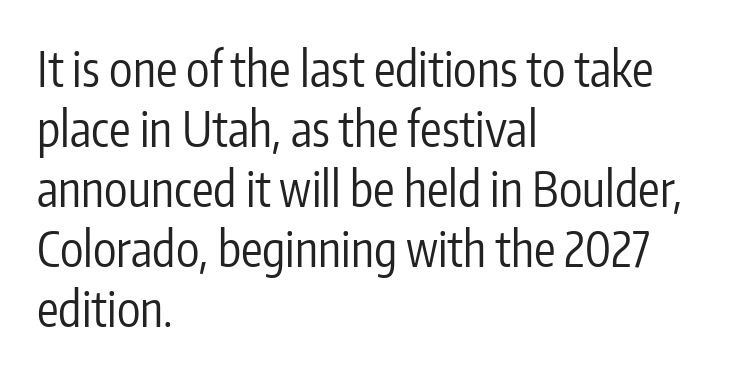
{"serif": "no", "italic": "no", "bold": "no", "weight": "regular", "width": "condensed", "stroke_contrast": "low", "x_height": "medium", "monospaced": "no", "underline": "no", "align": "left", "line_spacing": "normal", "line_spacing_ratio": 1.25, "letter_spacing": "normal", "letter_spacing_em": 0.0, "glyph_px": 48}
